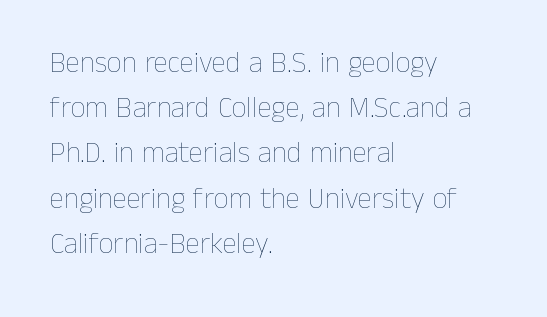
The letterforms sit shoulder to shoulder at normal distance. Check under the words: just untouched page. The designer left line spacing at the default. Caption: multi-line text, flush left, ragged right. Weight class: somewhere from thin through regular. This is roman type, the default non-slanted kind.
